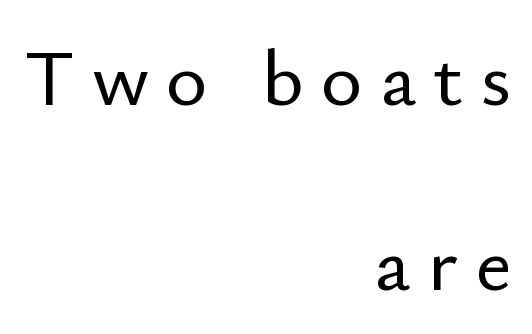
Q: Is the text italic (slanted)? A: No, it is upright.
Q: Is the typeface a serif or a sans-serif typeface? A: Sans-serif.
Q: Is the text underlined? A: No.
Q: How is the paragraph aligned? A: Right-aligned.
Q: Is the spacing between letters normal or unusually wide? A: Unusually wide.
Q: Is the spacing between lines tight, normal or loose? A: Loose.
Q: Width (condensed, normal, or wide)? A: Normal.
Q: Stroke contrast? A: Low.
Q: x-height? A: Small.
Q: Monospaced? A: No.
